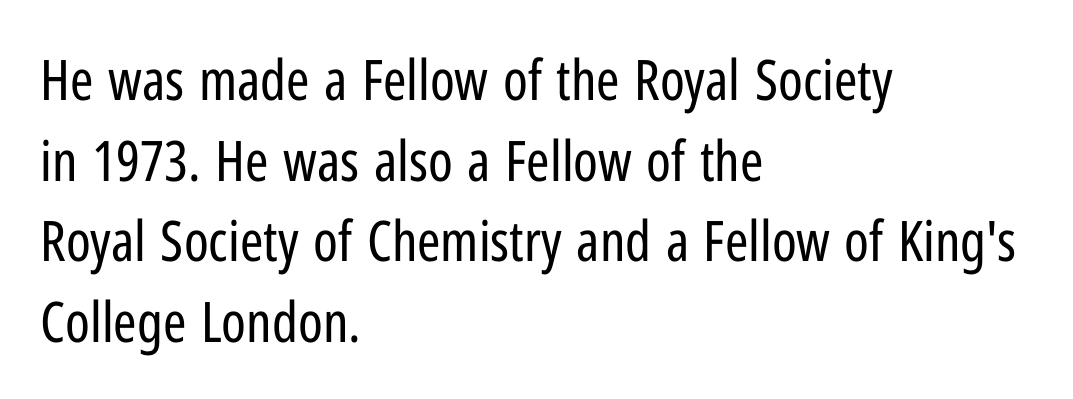
Underline: absent. Do the characters align in a grid? No, the font is proportional. This sample uses an upright cut, with every glyph sitting square on the baseline. Successive baselines arrive at the customary interval.
